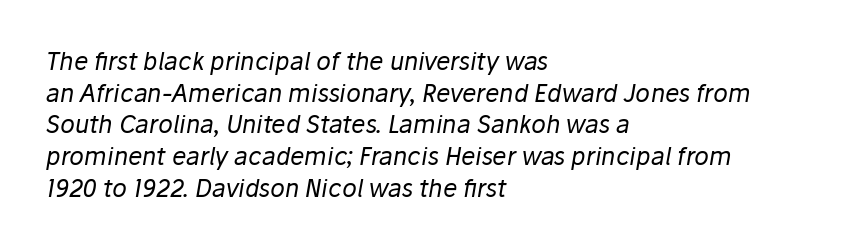
The image shows 24 px text type, italic (leaning right); set left-aligned, normal line spacing (1.32x), normal letter spacing, not underlined.
